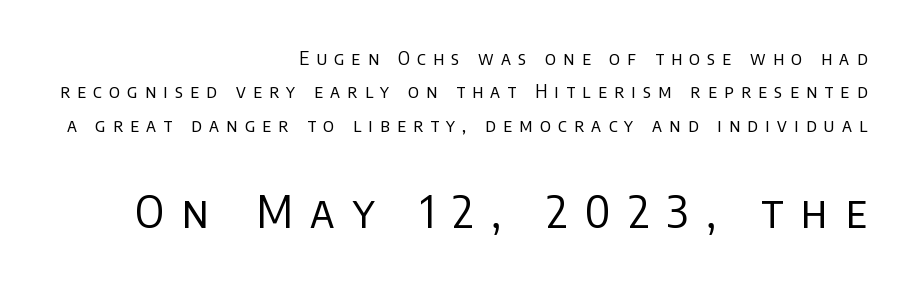
The image shows 44 px regular-weight sans-serif type, upright; set right-aligned, line spacing 1.86x, unusually wide letter spacing (+0.41 em), not underlined; the second (bottom) block is 2.44x larger; low stroke contrast and a large x-height.
